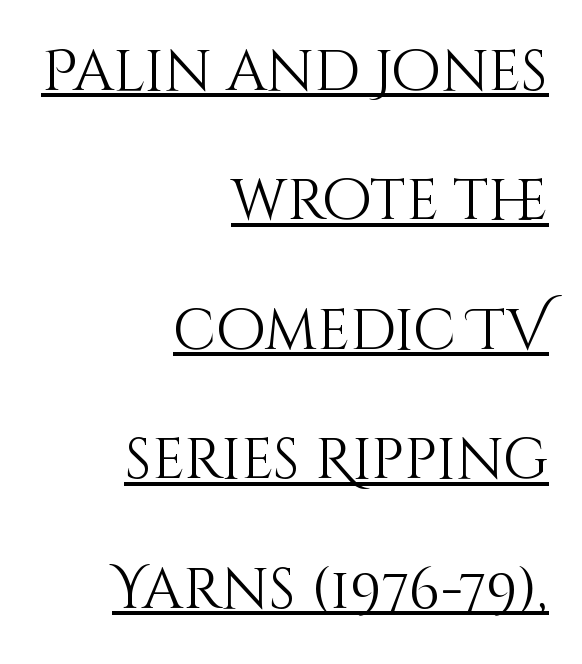
Q: Is the text bold? A: No.
Q: Is the text italic (slanted)? A: No, it is upright.
Q: Is the text underlined? A: Yes.
Q: How is the paragraph aligned? A: Right-aligned.
Q: Is the spacing between letters normal or unusually wide? A: Normal.
Q: Is the spacing between lines tight, normal or loose? A: Loose.
Q: Width (condensed, normal, or wide)? A: Normal.
Q: Stroke contrast? A: Medium.
Q: x-height? A: Large.
Q: Monospaced? A: No.
